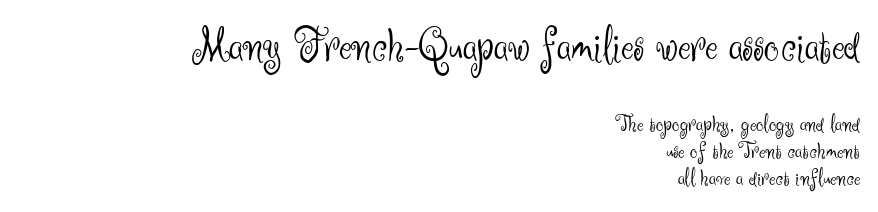
The typesetting does not lean heavy: it is not bold. Unlike italic type, these characters show no tilt at all. Very little white space separates one row of letters from the next. Nobody drew a line under any word here.
